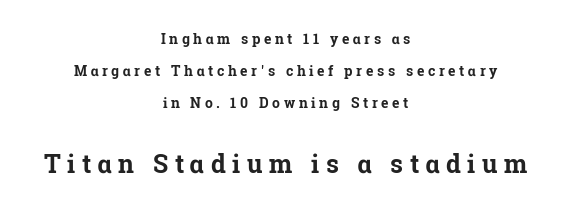
{"italic": "no", "bold": "yes", "underline": "no", "align": "center", "line_spacing": "loose", "line_spacing_ratio": 2.3, "letter_spacing": "wide", "letter_spacing_em": 0.26, "larger_block": "second", "size_ratio": 1.79, "glyph_px": 25}
